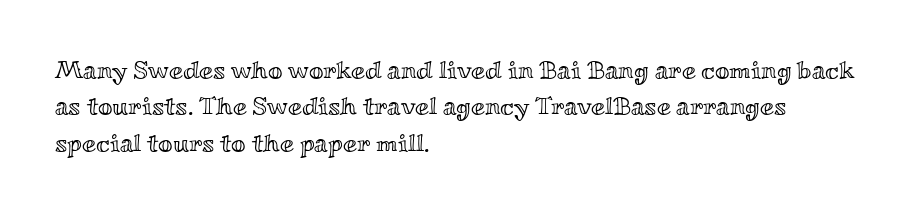
Plain, unruled lines of type. The type is set solid horizontally, with unmodified tracking. Tall strokes in this sample are plumb rather than angled. Regarding leading, the lines here are spaced in the standard way.
